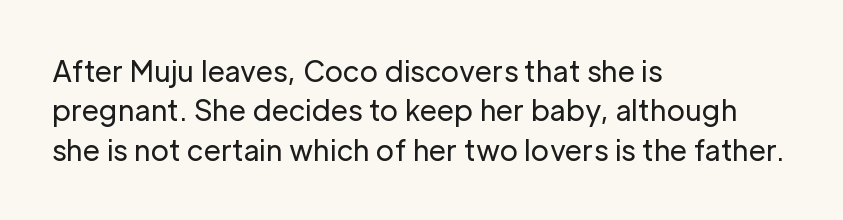
The letters carry no serifs — their stems end cleanly without finishing strokes. The strokes carry an ordinary text weight at most. Does extra space separate the letters? No, they use regular spacing. Here the designer chose a conventional face with non-uniform glyph widths.
